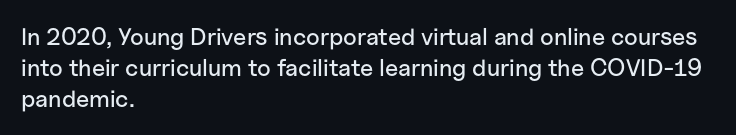
The image shows 24 px text type, upright; set left-aligned, normal line spacing (1.3x), normal letter spacing, not underlined.
